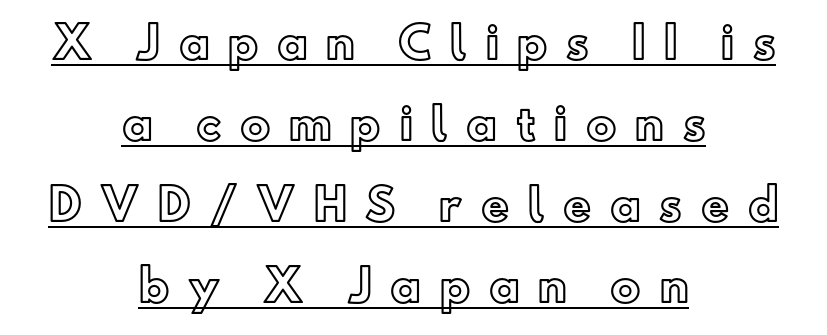
{"italic": "no", "width": "normal", "x_height": "small", "monospaced": "no", "underline": "yes", "align": "center", "line_spacing_ratio": 1.88, "letter_spacing": "wide", "letter_spacing_em": 0.43, "glyph_px": 43}
